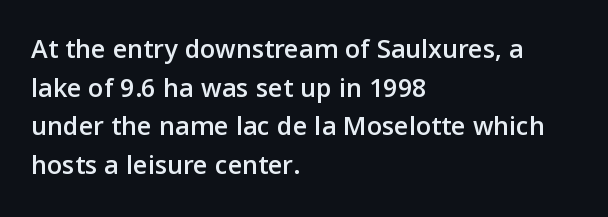
{"serif": "no", "italic": "no", "width": "normal", "stroke_contrast": "low", "x_height": "medium", "monospaced": "no", "underline": "no", "align": "left", "line_spacing": "normal", "line_spacing_ratio": 1.38, "letter_spacing": "normal", "letter_spacing_em": 0.0, "glyph_px": 28}
